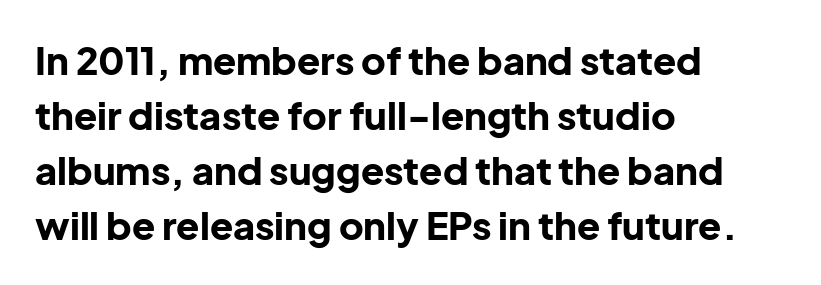
{"serif": "no", "italic": "no", "bold": "yes", "weight": "bold", "width": "normal", "stroke_contrast": "low", "x_height": "medium", "monospaced": "no", "underline": "no", "align": "left", "line_spacing": "normal", "line_spacing_ratio": 1.45, "letter_spacing": "normal", "letter_spacing_em": 0.0, "glyph_px": 38}
